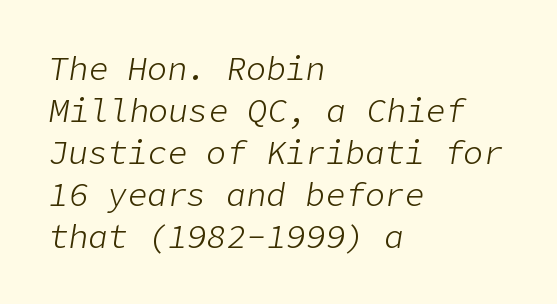
Summary of vertical rhythm: regular, with standard interline spacing. Plain, unruled lines of type. Default kerning and tracking; the words read as compact shapes. A quiet, ordinary-to-light weight characterises the typeface. The face used here has a pronounced slope to its letters. All the whitespace from short lines collects on the right.
